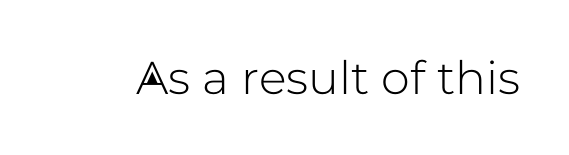
Q: Is the text italic (slanted)? A: No, it is upright.
Q: Is the typeface a serif or a sans-serif typeface? A: Sans-serif.
Q: Is the text underlined? A: No.
Q: Is the spacing between letters normal or unusually wide? A: Normal.
Q: Width (condensed, normal, or wide)? A: Normal.
Q: Stroke contrast? A: Low.
Q: x-height? A: Medium.
Q: Monospaced? A: No.
